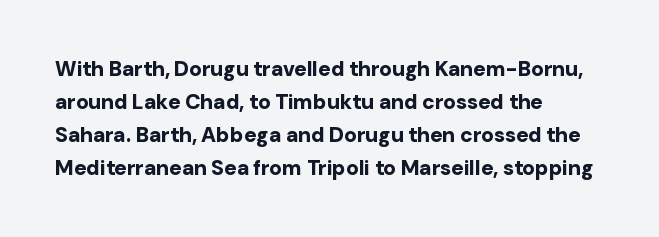
{"italic": "no", "bold": "yes", "underline": "no", "align": "left", "line_spacing": "normal", "line_spacing_ratio": 1.57, "letter_spacing": "normal", "letter_spacing_em": 0.0, "glyph_px": 21}
